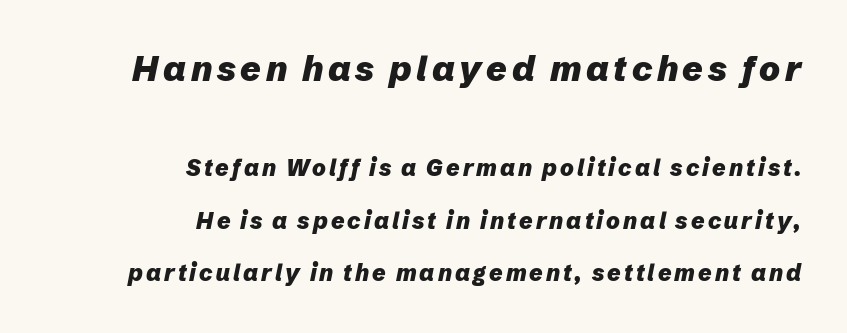
{"italic": "yes", "lean": "right", "slant_degrees": 12, "bold": "yes", "weight": "heavy", "width": "normal", "stroke_contrast": "low", "x_height": "medium", "monospaced": "no", "underline": "no", "align": "right", "line_spacing": "loose", "line_spacing_ratio": 2.27, "larger_block": "first", "size_ratio": 1.52, "glyph_px": 35}
